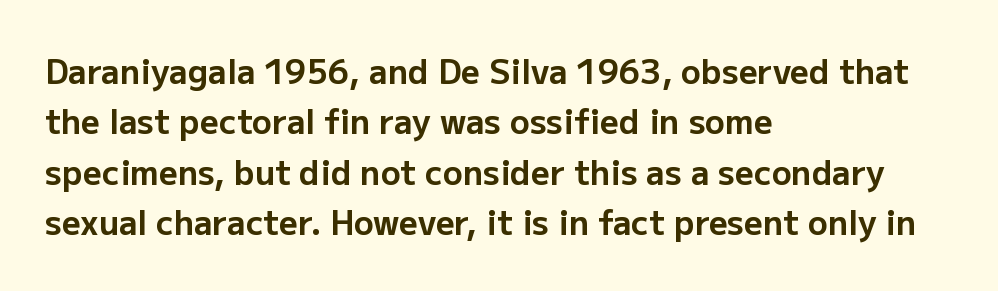
{"serif": "no", "italic": "no", "bold": "yes", "weight": "bold", "width": "normal", "stroke_contrast": "low", "x_height": "medium", "monospaced": "no", "underline": "no", "align": "left", "line_spacing": "normal", "line_spacing_ratio": 1.53, "letter_spacing": "normal", "letter_spacing_em": 0.0, "glyph_px": 33}
